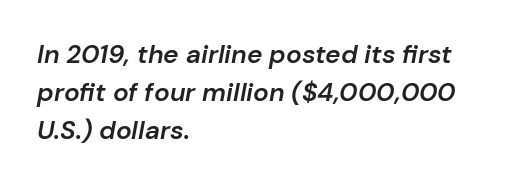
The image shows 26 px text type, italic (leaning right); set left-aligned, normal line spacing (1.47x), normal letter spacing, not underlined.
